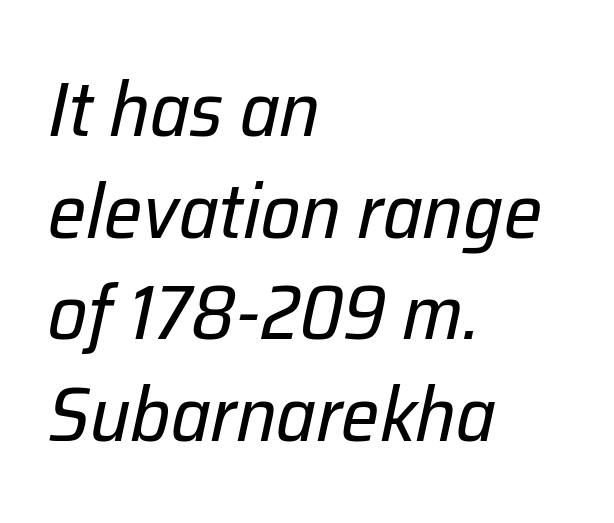
The image shows 77 px regular-weight type, italic (leaning right); set left-aligned, normal line spacing (1.32x), normal letter spacing, not underlined; low stroke contrast and a medium x-height.
